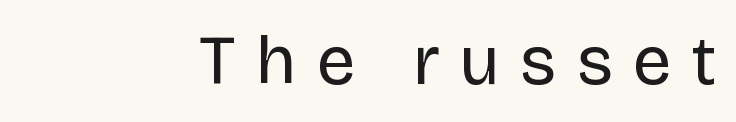
{"serif": "no", "italic": "no", "bold": "no", "weight": "regular", "width": "normal", "stroke_contrast": "low", "x_height": "large", "monospaced": "no", "underline": "no", "align": "right", "letter_spacing": "wide", "letter_spacing_em": 0.3, "glyph_px": 69}
